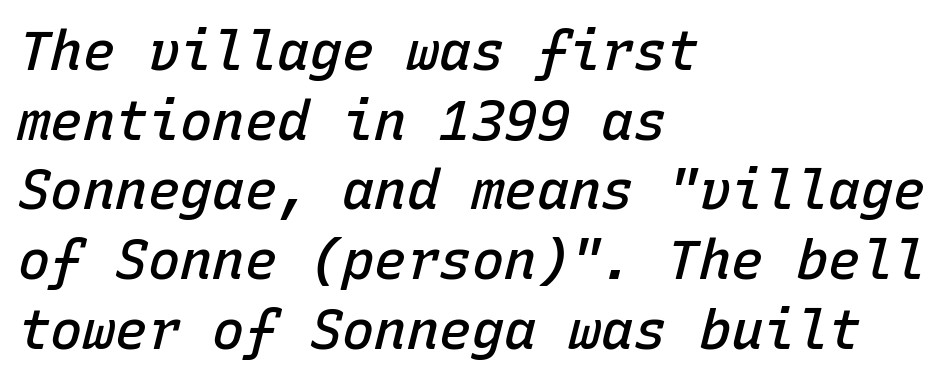
Q: Is the text bold? A: Semi-bold.
Q: Is the text italic (slanted)? A: Yes, it leans right by about 15 degrees.
Q: Is the text underlined? A: No.
Q: How is the paragraph aligned? A: Left-aligned.
Q: Is the spacing between letters normal or unusually wide? A: Normal.
Q: Is the spacing between lines tight, normal or loose? A: Normal.
Q: Width (condensed, normal, or wide)? A: Normal.
Q: Stroke contrast? A: Low.
Q: x-height? A: Medium.
Q: Monospaced? A: Yes.
